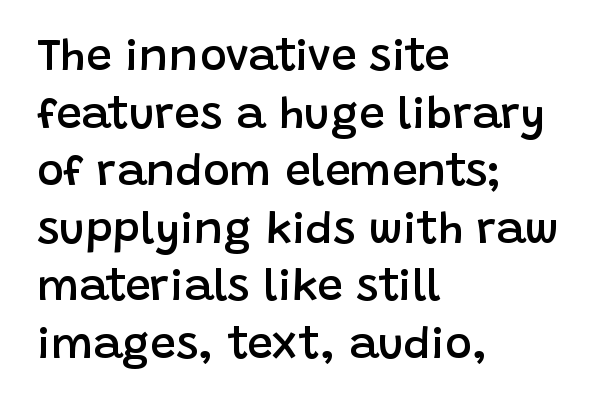
Q: Is the text bold? A: Semi-bold.
Q: Is the text italic (slanted)? A: No, it is upright.
Q: Is the typeface a serif or a sans-serif typeface? A: Sans-serif.
Q: Is the text underlined? A: No.
Q: How is the paragraph aligned? A: Left-aligned.
Q: Is the spacing between letters normal or unusually wide? A: Normal.
Q: Is the spacing between lines tight, normal or loose? A: Normal.
Q: Width (condensed, normal, or wide)? A: Normal.
Q: Stroke contrast? A: Low.
Q: x-height? A: Large.
Q: Monospaced? A: No.
